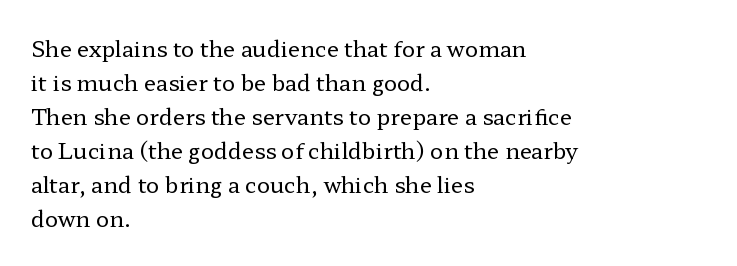
Q: Is the text bold? A: No.
Q: Is the text italic (slanted)? A: No, it is upright.
Q: Is the text underlined? A: No.
Q: How is the paragraph aligned? A: Left-aligned.
Q: Is the spacing between letters normal or unusually wide? A: Normal.
Q: Is the spacing between lines tight, normal or loose? A: Normal.
